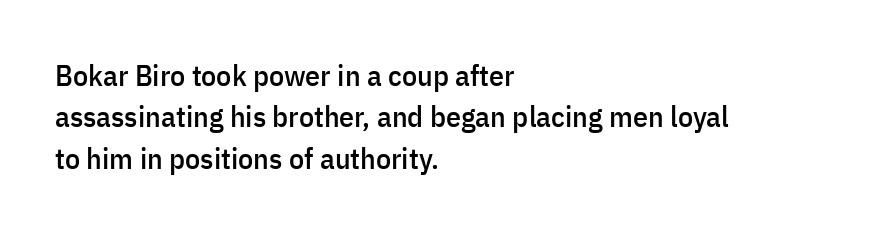
The image shows 30 px condensed sans-serif type, upright; set left-aligned, normal line spacing (1.38x), normal letter spacing, not underlined; low stroke contrast and a medium x-height.
